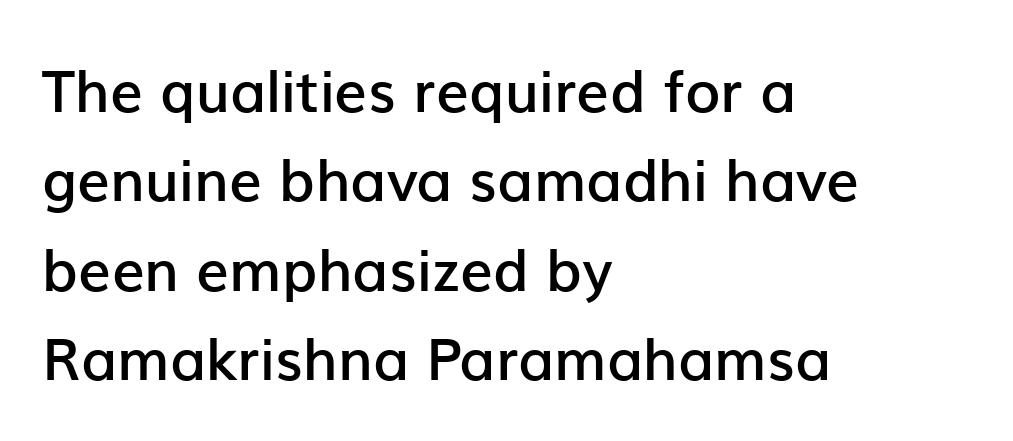
{"serif": "no", "italic": "no", "bold": "semi", "weight": "semibold", "width": "normal", "stroke_contrast": "low", "x_height": "medium", "monospaced": "no", "underline": "no", "align": "left", "line_spacing": "normal", "line_spacing_ratio": 1.54, "letter_spacing": "normal", "letter_spacing_em": 0.0, "glyph_px": 58}
